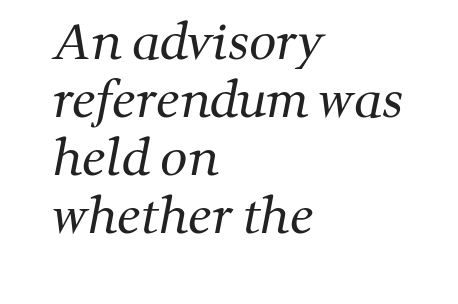
The image shows 48 px regular-weight serif type; set left-aligned, line spacing 1.21x, normal letter spacing, not underlined; medium stroke contrast and a medium x-height.
